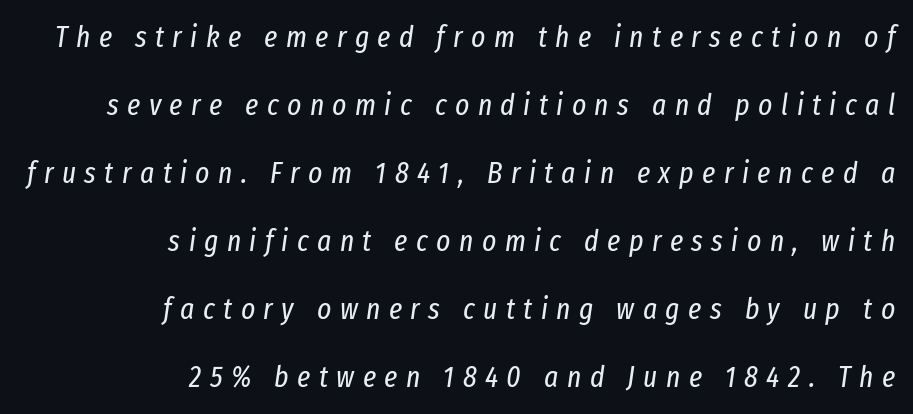
Does extra space separate the letters? Yes, quite a lot of it. Notice how the stems are inclined rather than vertical — that's the hallmark of italics. Descenders hang freely into open space. Note the varied advance widths — an 'i' is clearly narrower than an 'm'.
